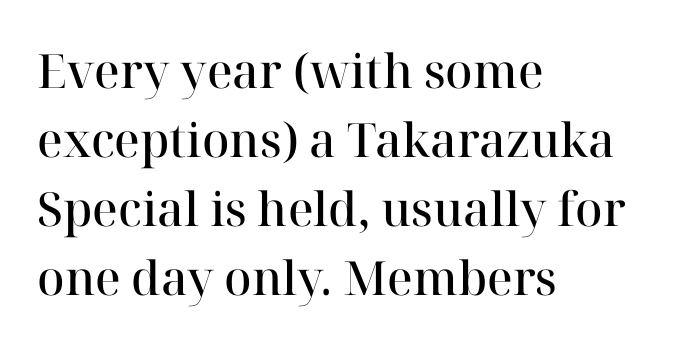
{"serif": "yes", "italic": "no", "bold": "semi", "weight": "semibold", "width": "normal", "stroke_contrast": "high", "x_height": "medium", "monospaced": "no", "underline": "no", "align": "left", "line_spacing": "normal", "line_spacing_ratio": 1.47, "letter_spacing": "normal", "letter_spacing_em": 0.0, "glyph_px": 47}
